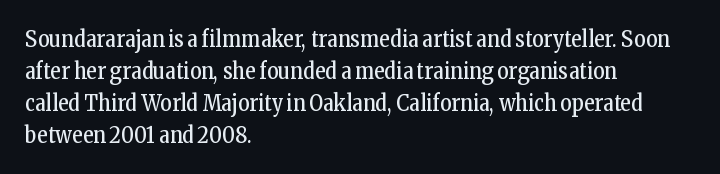
The image shows 22 px text type, upright; set left-aligned, normal line spacing (1.45x), normal letter spacing, not underlined.
